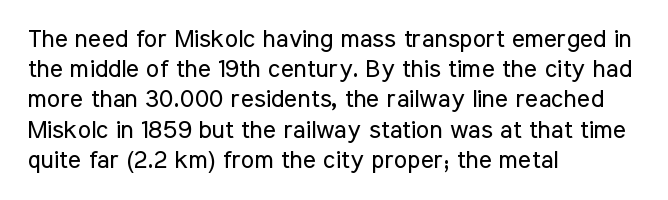
{"italic": "no", "bold": "no", "underline": "no", "align": "left", "line_spacing_ratio": 1.21, "letter_spacing": "normal", "letter_spacing_em": 0.0, "glyph_px": 25}
